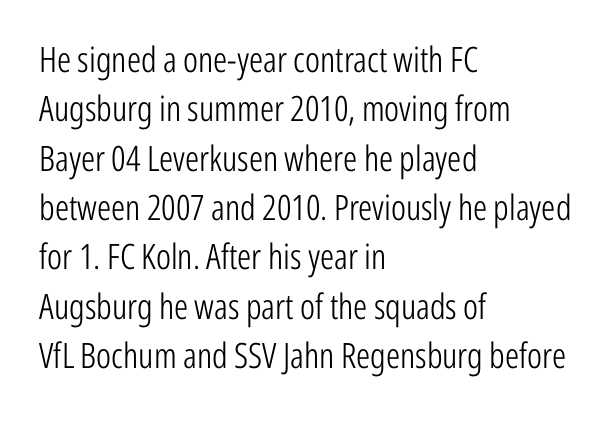
Q: Is the text bold? A: No.
Q: Is the text italic (slanted)? A: No, it is upright.
Q: Is the typeface a serif or a sans-serif typeface? A: Sans-serif.
Q: Is the text underlined? A: No.
Q: How is the paragraph aligned? A: Left-aligned.
Q: Is the spacing between letters normal or unusually wide? A: Normal.
Q: Is the spacing between lines tight, normal or loose? A: Normal.
Q: Width (condensed, normal, or wide)? A: Condensed.
Q: Stroke contrast? A: Low.
Q: x-height? A: Medium.
Q: Monospaced? A: No.
